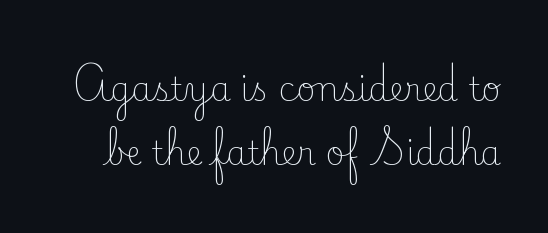
The rendering keeps characters at their native spacing. Rows of type keep a wide berth in the vertical direction. Stroke mass is kept to a normal reading level or below. Character widths vary here, with narrow letters taking less room than wide ones. Posture: vertical. Yep, those are serifs on the letters.
